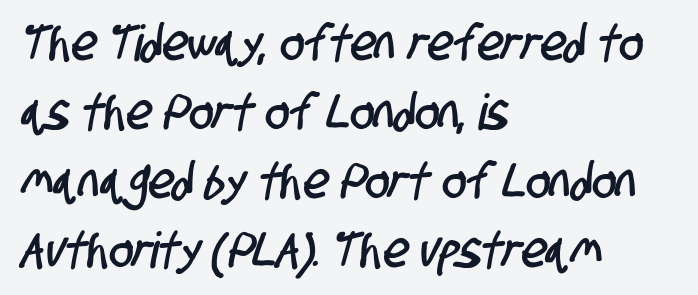
Q: Is the typeface a serif or a sans-serif typeface? A: Sans-serif.
Q: Is the text underlined? A: No.
Q: How is the paragraph aligned? A: Left-aligned.
Q: Is the spacing between letters normal or unusually wide? A: Normal.
Q: Is the spacing between lines tight, normal or loose? A: Normal.
Q: Width (condensed, normal, or wide)? A: Condensed.
Q: Stroke contrast? A: Low.
Q: x-height? A: Large.
Q: Monospaced? A: No.
